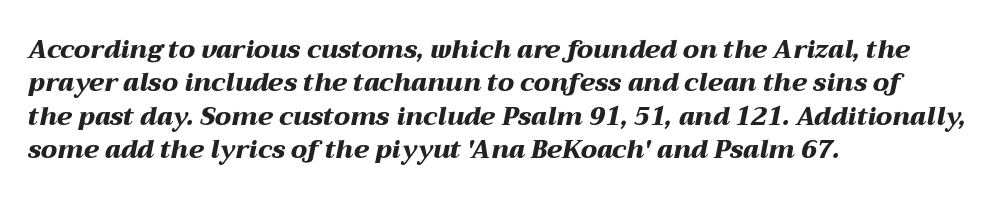
Q: Is the text bold? A: Yes.
Q: Is the text italic (slanted)? A: Yes, it leans right by about 12 degrees.
Q: Is the text underlined? A: No.
Q: How is the paragraph aligned? A: Left-aligned.
Q: Is the spacing between letters normal or unusually wide? A: Normal.
Q: Is the spacing between lines tight, normal or loose? A: Normal.
